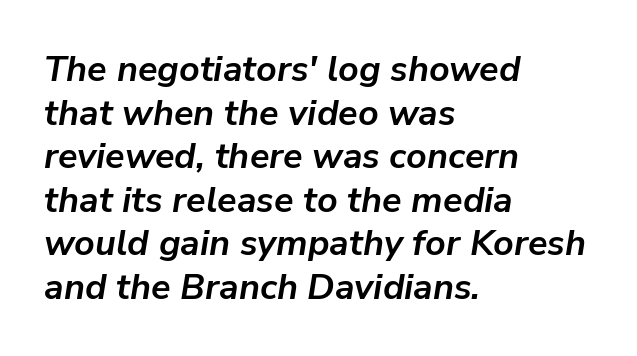
In terms of weight, the rendering is a true, heavy bold. The specimen omits any rule beneath the text block's lines. The whole block is typeset with a tilt. Note the varied advance widths — an 'i' is clearly narrower than an 'm'. Is the letter spacing exaggerated? No — it looks like the ordinary default. Reading down the block, your eye returns to a fixed left position each line.
